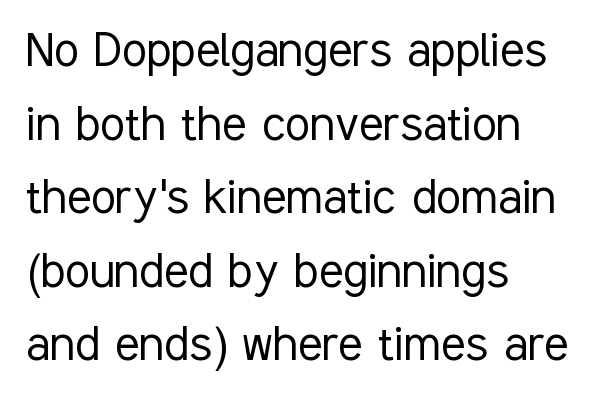
{"serif": "no", "italic": "no", "bold": "no", "weight": "light", "width": "condensed", "stroke_contrast": "low", "x_height": "medium", "monospaced": "no", "underline": "no", "align": "left", "line_spacing": "normal", "line_spacing_ratio": 1.29, "letter_spacing": "normal", "letter_spacing_em": 0.0, "glyph_px": 57}
